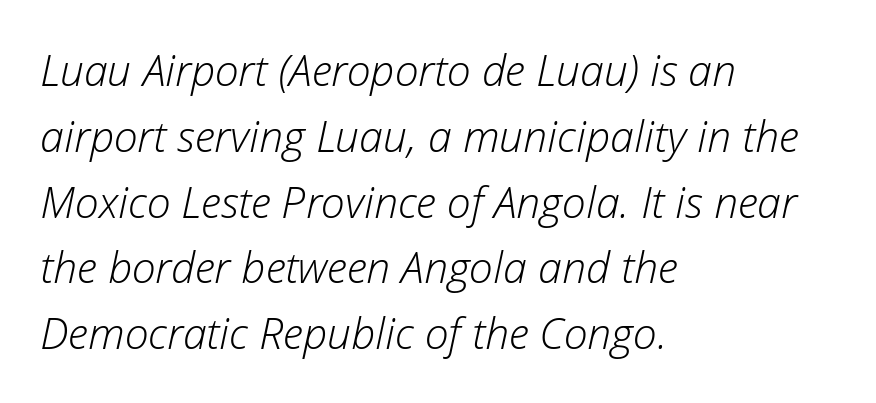
{"italic": "yes", "lean": "right", "slant_degrees": 12, "bold": "no", "weight": "light", "width": "normal", "stroke_contrast": "low", "x_height": "medium", "monospaced": "no", "underline": "no", "align": "left", "line_spacing": "normal", "line_spacing_ratio": 1.53, "letter_spacing": "normal", "letter_spacing_em": 0.0, "glyph_px": 43}
